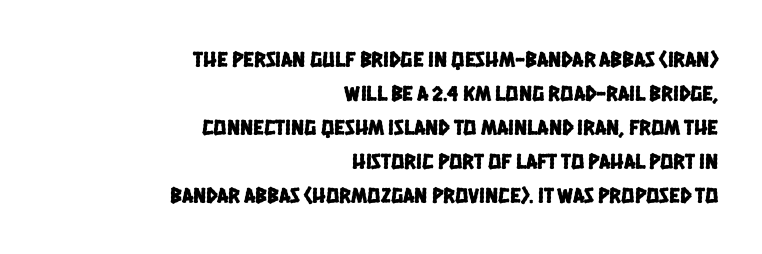
The image shows 22 px text type; set right-aligned, normal line spacing (1.55x), normal letter spacing, not underlined.
